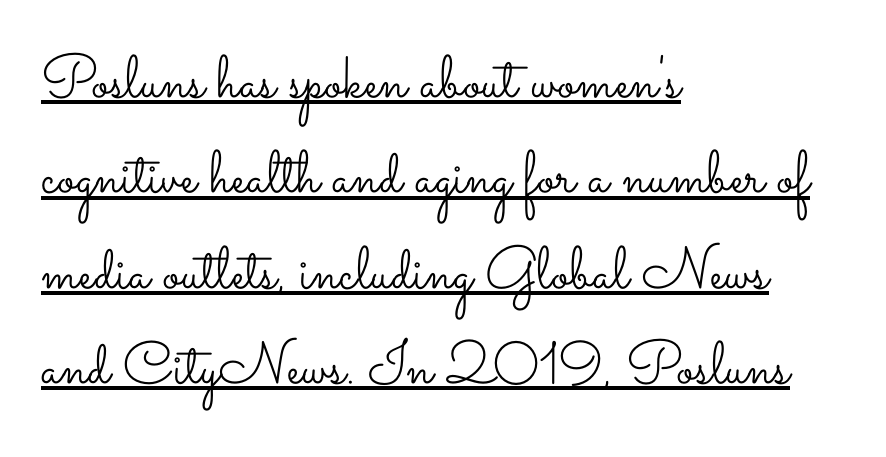
The image shows 60 px light, wide type; set left-aligned, normal line spacing (1.59x), normal letter spacing, underlined; low stroke contrast and a small x-height.
